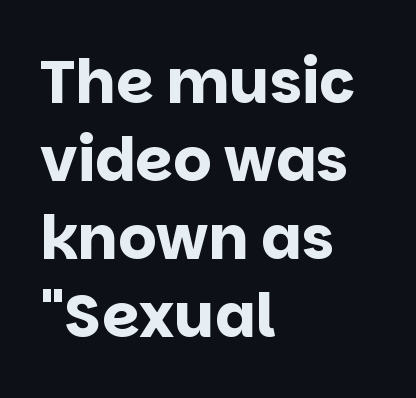
{"serif": "no", "italic": "no", "bold": "yes", "weight": "bold", "width": "normal", "stroke_contrast": "low", "x_height": "large", "monospaced": "no", "underline": "no", "align": "left", "line_spacing": "normal", "line_spacing_ratio": 1.3, "letter_spacing": "normal", "letter_spacing_em": 0.0, "glyph_px": 60}
